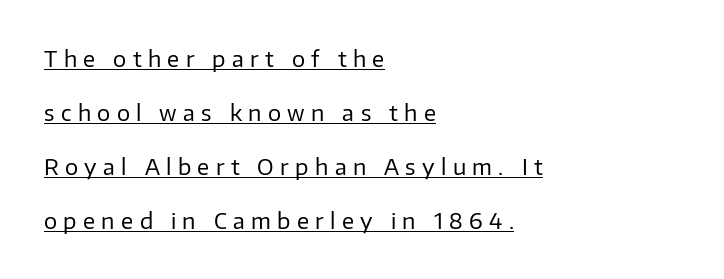
The image shows 22 px text type, upright; set left-aligned, loose line spacing (2.46x), unusually wide letter spacing (+0.29 em), underlined.
